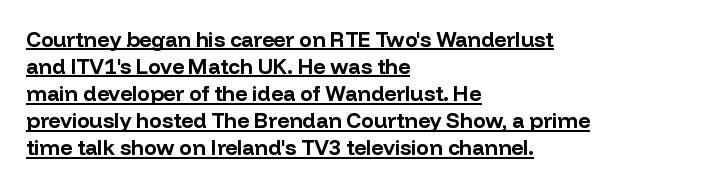
{"italic": "no", "bold": "yes", "underline": "yes", "align": "left", "line_spacing": "normal", "line_spacing_ratio": 1.29, "letter_spacing": "normal", "letter_spacing_em": 0.0, "glyph_px": 21}
